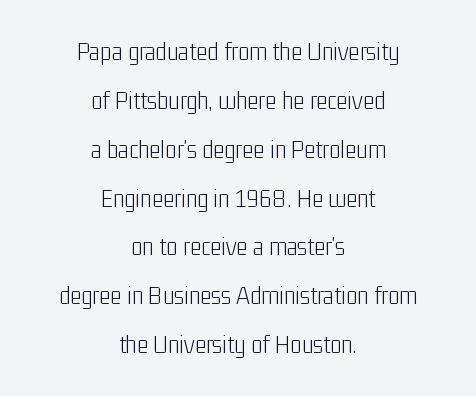
Does extra space separate the letters? No, they use regular spacing. This rendering uses center alignment, leaving both contours irregular but symmetric. Tall strokes in this sample are plumb rather than angled. Summary of weight: not heavy and not bold.
